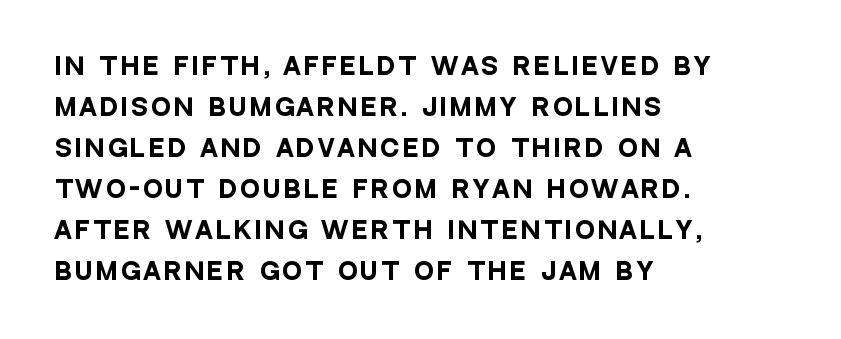
Check under the words: just untouched page. In CSS terms this would be text-align: left. Thick stems and heavy bowls — unmistakably bold. This is the regular roman posture of the typeface.
